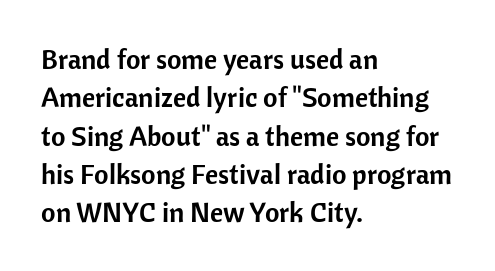
Each letter keeps its own natural width here, so spacing adapts to shape. Just letters on the line, the space beneath them empty. Reading down the column, the eye jumps a familiar distance to each next line. What stands out about the letter spacing? Nothing — it is the standard amount.
